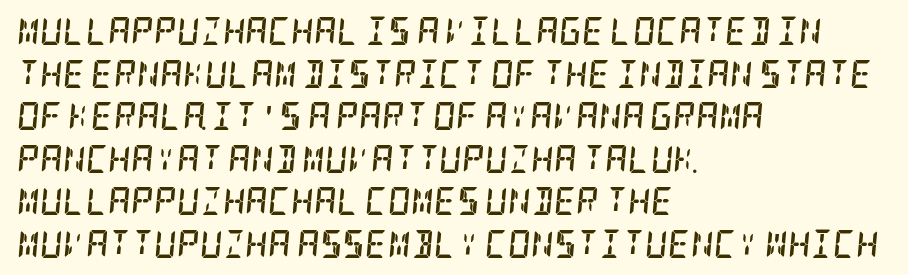
{"serif": "yes", "italic": "yes", "lean": "right", "slant_degrees": 5, "bold": "yes", "weight": "semibold", "width": "condensed", "stroke_contrast": "low", "x_height": "large", "underline": "no", "align": "left", "line_spacing": "normal", "line_spacing_ratio": 1.52, "letter_spacing": "normal", "letter_spacing_em": 0.0, "glyph_px": 28}
